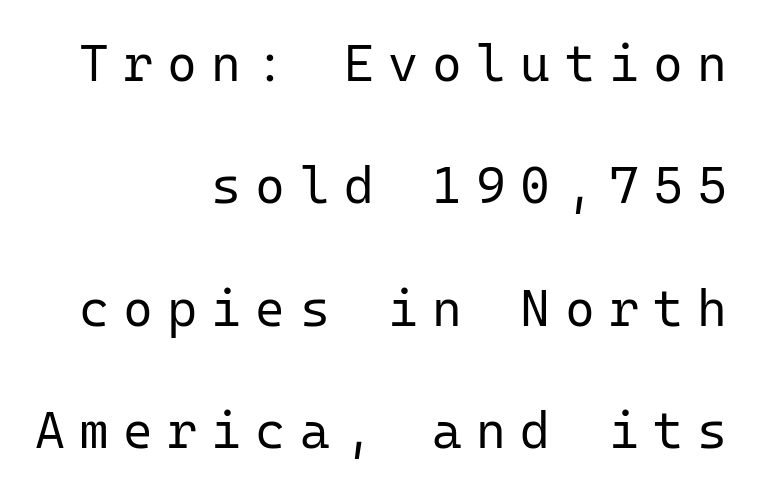
The image shows 51 px regular-weight sans-serif type, upright, monospaced; set right-aligned, loose line spacing (2.4x), unusually wide letter spacing (+0.28 em), not underlined; low stroke contrast and a medium x-height.
